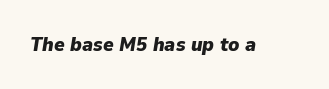
The image shows 20 px bold type, italic (leaning right); set normal letter spacing, not underlined.
